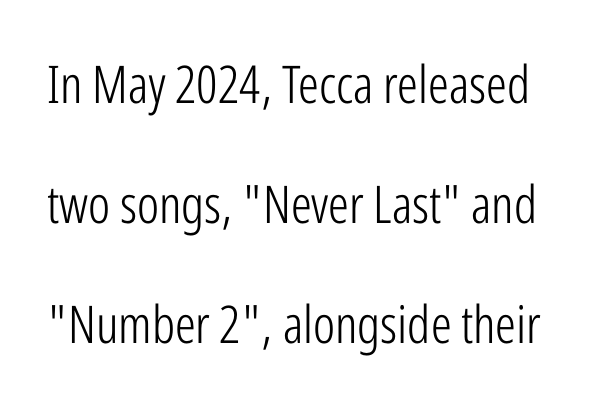
Q: Is the text bold? A: No.
Q: Is the text italic (slanted)? A: No, it is upright.
Q: Is the typeface a serif or a sans-serif typeface? A: Sans-serif.
Q: Is the text underlined? A: No.
Q: Is the spacing between letters normal or unusually wide? A: Normal.
Q: Is the spacing between lines tight, normal or loose? A: Loose.
Q: Width (condensed, normal, or wide)? A: Condensed.
Q: Stroke contrast? A: Low.
Q: x-height? A: Medium.
Q: Monospaced? A: No.
